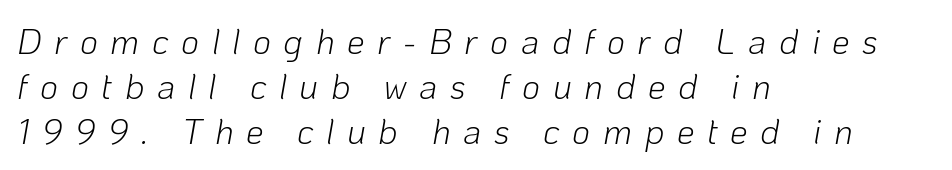
Horizontal alignment here is leftward, the default for most running prose. The letters are spread apart with noticeably loose tracking. It's the slanting kind of type. Each letter keeps its own natural width here, so spacing adapts to shape.
